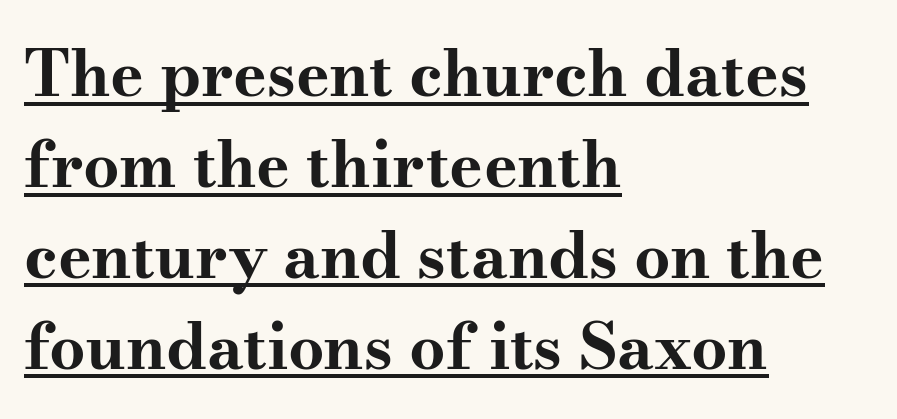
Q: Is the text bold? A: Yes.
Q: Is the text italic (slanted)? A: No, it is upright.
Q: Is the typeface a serif or a sans-serif typeface? A: Serif.
Q: Is the text underlined? A: Yes.
Q: How is the paragraph aligned? A: Left-aligned.
Q: Is the spacing between letters normal or unusually wide? A: Normal.
Q: Is the spacing between lines tight, normal or loose? A: Normal.
Q: Width (condensed, normal, or wide)? A: Wide.
Q: Stroke contrast? A: Medium.
Q: x-height? A: Small.
Q: Monospaced? A: No.
